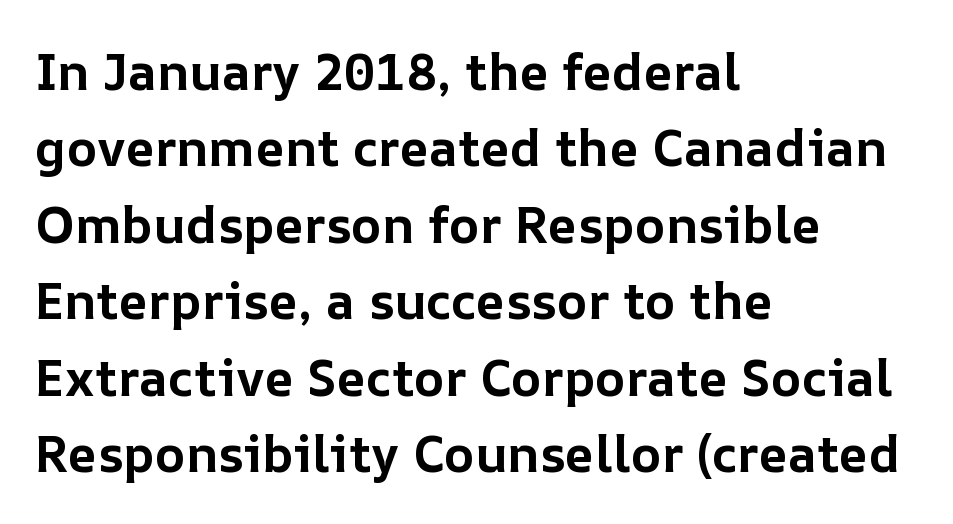
Q: Is the text bold? A: Yes.
Q: Is the text italic (slanted)? A: No, it is upright.
Q: Is the text underlined? A: No.
Q: How is the paragraph aligned? A: Left-aligned.
Q: Is the spacing between letters normal or unusually wide? A: Normal.
Q: Is the spacing between lines tight, normal or loose? A: Normal.
Q: Width (condensed, normal, or wide)? A: Normal.
Q: Stroke contrast? A: Low.
Q: x-height? A: Medium.
Q: Monospaced? A: No.
